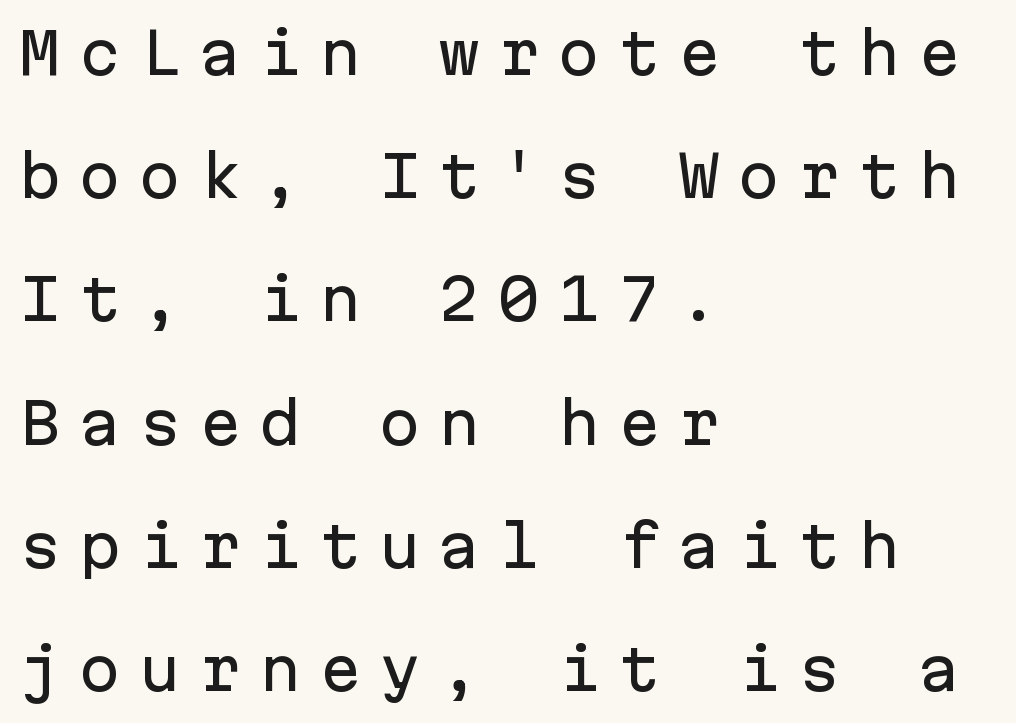
Q: Is the text italic (slanted)? A: No, it is upright.
Q: Is the typeface a serif or a sans-serif typeface? A: Sans-serif.
Q: Is the text underlined? A: No.
Q: How is the paragraph aligned? A: Left-aligned.
Q: Is the spacing between letters normal or unusually wide? A: Unusually wide.
Q: Is the spacing between lines tight, normal or loose? A: Loose.
Q: Width (condensed, normal, or wide)? A: Normal.
Q: Stroke contrast? A: Low.
Q: x-height? A: Medium.
Q: Monospaced? A: Yes.
